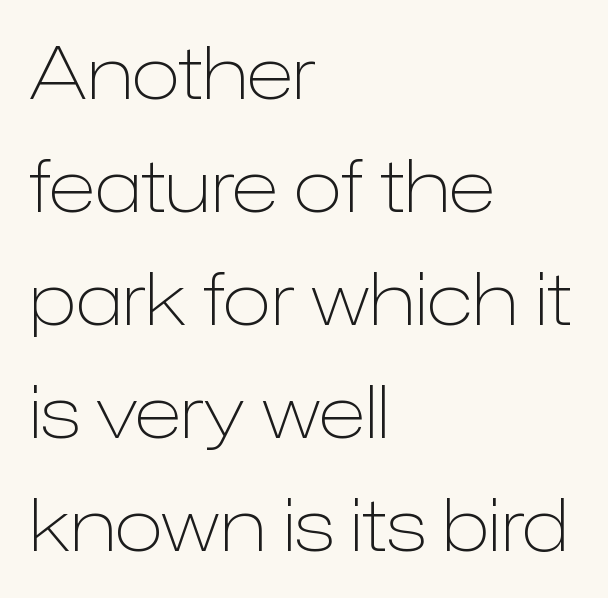
No chunkiness to these letters — they're not bold. The passage shown has conventional tracking throughout. Regular leading. These lines are set flush left with a ragged right edge. If you drew a line through each stem, it would be perfectly vertical.
